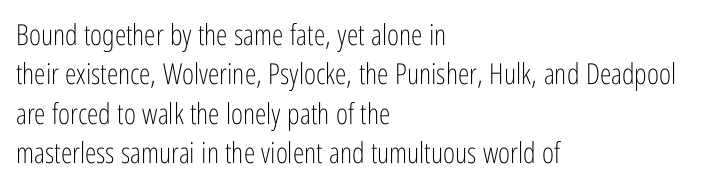
Is the block centered? No — it sits flush against the left margin. The area under the type is left untouched. The letters sit at their default tracking, neither squeezed nor spread. Honestly, the row spacing looks completely unremarkable.
